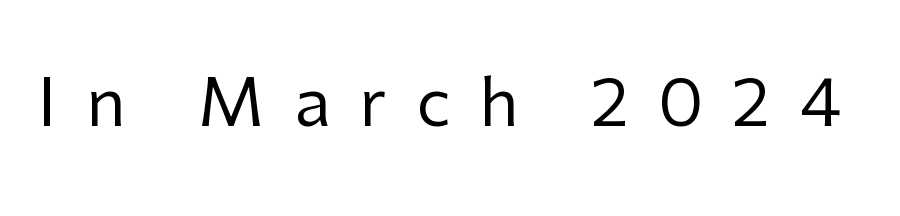
Varying glyph widths throughout — classic text-font behaviour. The strokes are not fattened; the text isn't bold. Tall strokes in this sample are plumb rather than angled. Look at the tracking — it's clearly loosened, letters drifting apart. The zone under the glyphs is completely vacant.
